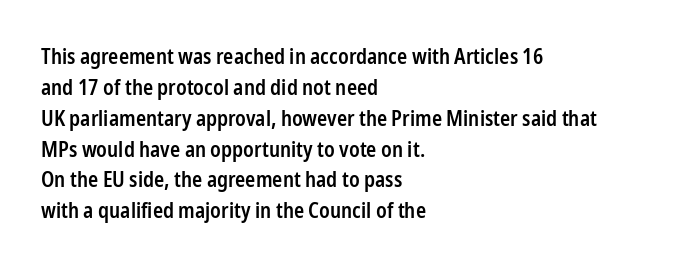
Q: Is the text bold? A: Semi-bold.
Q: Is the text italic (slanted)? A: No, it is upright.
Q: Is the text underlined? A: No.
Q: How is the paragraph aligned? A: Left-aligned.
Q: Is the spacing between letters normal or unusually wide? A: Normal.
Q: Is the spacing between lines tight, normal or loose? A: Normal.
